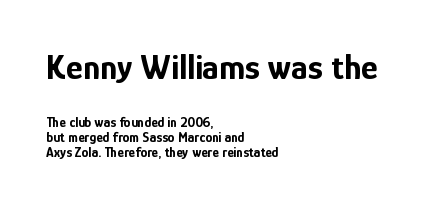
The image shows 36 px bold, condensed sans-serif type, upright; set left-aligned, tight line spacing (1.08x), normal letter spacing, not underlined; the first (top) block is 2.57x larger; low stroke contrast and a medium x-height.
